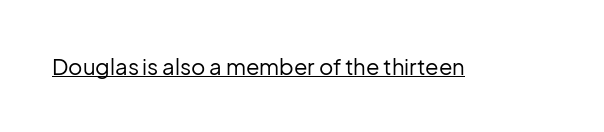
Does a line run under the words? Yes, clearly. Each word holds together tightly as a unit, with standard inter-letter gaps. When letters stand straight like this, we call the style roman or upright. Compared with a typical body face, this is equally light or lighter still.
